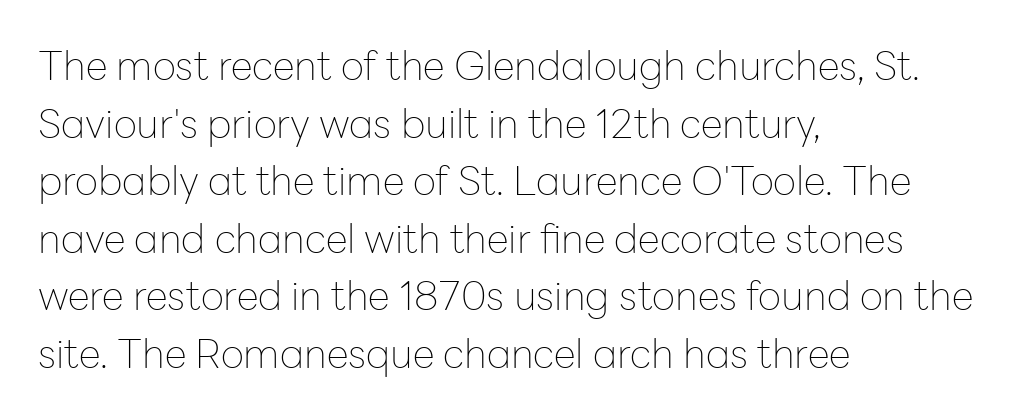
The image shows 40 px thin sans-serif type, upright; set left-aligned, normal line spacing (1.44x), normal letter spacing, not underlined; low stroke contrast and a medium x-height.
